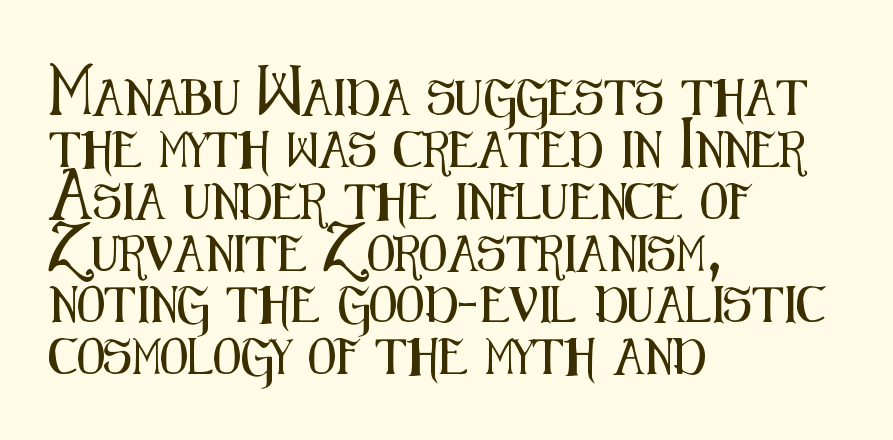
Characters follow at the spacing the type designer built in. Think of a printed novel: that variable character pitch is what you see here. Nobody drew a line under any word here. Summary of vertical rhythm: regular, with standard interline spacing. If you drew a ruler down the left edge, every line would touch it.
